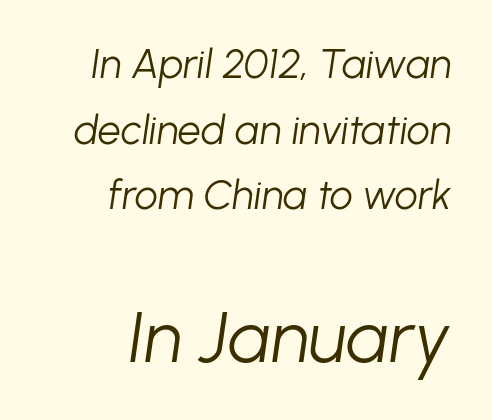
{"italic": "yes", "lean": "right", "slant_degrees": 8, "bold": "no", "weight": "light", "width": "normal", "stroke_contrast": "low", "x_height": "medium", "monospaced": "no", "underline": "no", "align": "right", "line_spacing": "normal", "line_spacing_ratio": 1.6, "letter_spacing": "normal", "letter_spacing_em": 0.0, "larger_block": "second", "size_ratio": 1.76, "glyph_px": 72}
